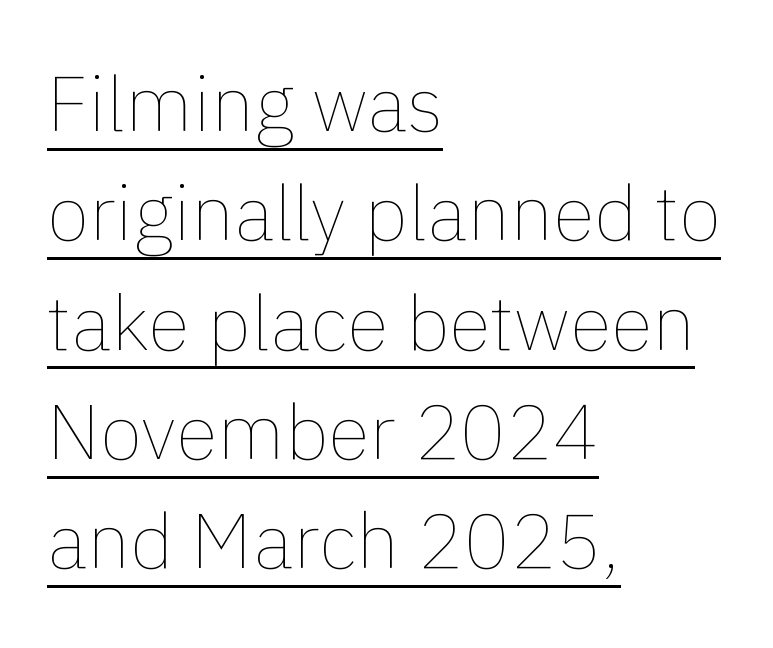
Q: Is the text bold? A: No.
Q: Is the text italic (slanted)? A: No, it is upright.
Q: Is the text underlined? A: Yes.
Q: How is the paragraph aligned? A: Left-aligned.
Q: Is the spacing between letters normal or unusually wide? A: Normal.
Q: Is the spacing between lines tight, normal or loose? A: Normal.
Q: Width (condensed, normal, or wide)? A: Normal.
Q: Stroke contrast? A: Low.
Q: x-height? A: Medium.
Q: Monospaced? A: No.
